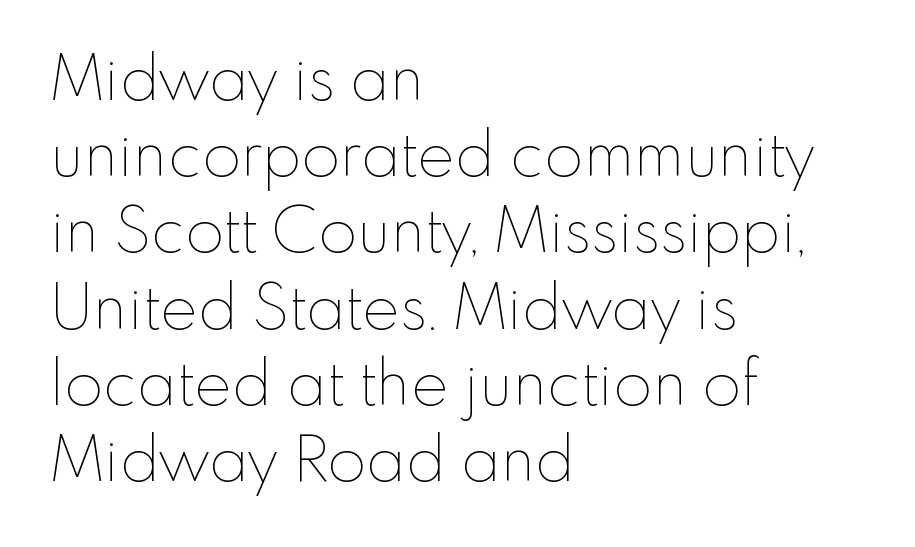
Q: Is the text bold? A: No.
Q: Is the text italic (slanted)? A: No, it is upright.
Q: Is the text underlined? A: No.
Q: How is the paragraph aligned? A: Left-aligned.
Q: Is the spacing between letters normal or unusually wide? A: Normal.
Q: Width (condensed, normal, or wide)? A: Normal.
Q: Stroke contrast? A: Low.
Q: x-height? A: Small.
Q: Monospaced? A: No.
